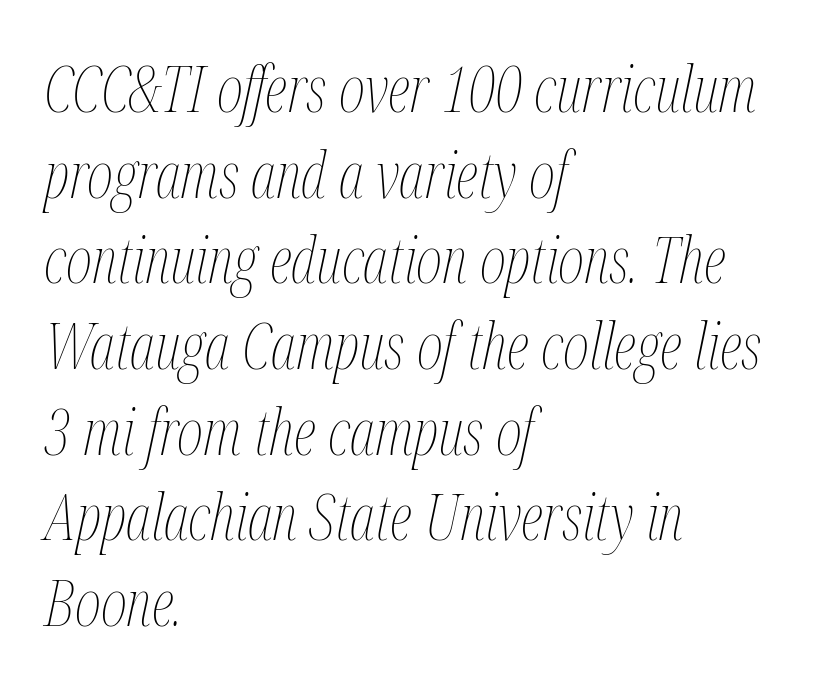
The image shows 63 px thin, condensed type, italic (leaning right); set left-aligned, normal line spacing (1.36x), normal letter spacing, not underlined; medium stroke contrast and a medium x-height.
